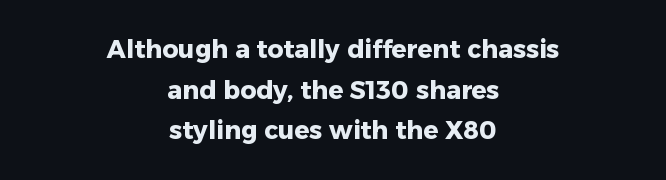
{"italic": "no", "bold": "yes", "underline": "no", "align": "center", "line_spacing": "normal", "line_spacing_ratio": 1.63, "letter_spacing": "normal", "letter_spacing_em": 0.0, "glyph_px": 25}
